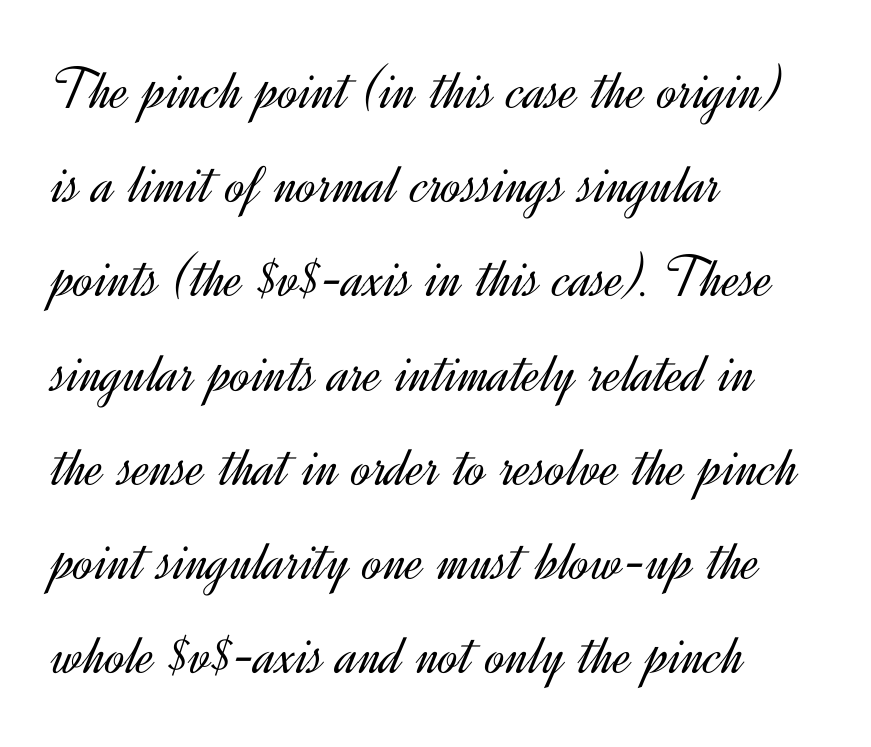
The image shows 60 px light sans-serif type; set left-aligned, normal line spacing (1.57x), normal letter spacing, not underlined; a small x-height.
